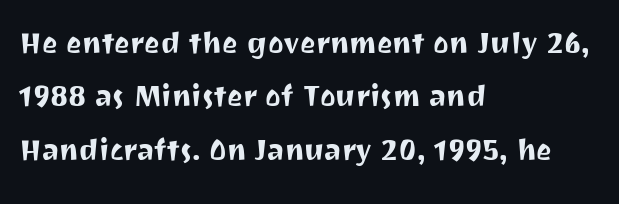
The image shows 37 px sans-serif type, upright; set left-aligned, normal line spacing (1.44x), normal letter spacing, not underlined; medium stroke contrast and a medium x-height.
